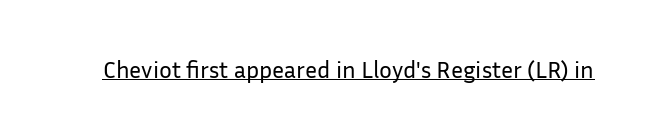
Underlined type. When letters stand straight like this, we call the style roman or upright. The line texture is even and compact thanks to regular tracking. The strokes carry an ordinary text weight at most.
